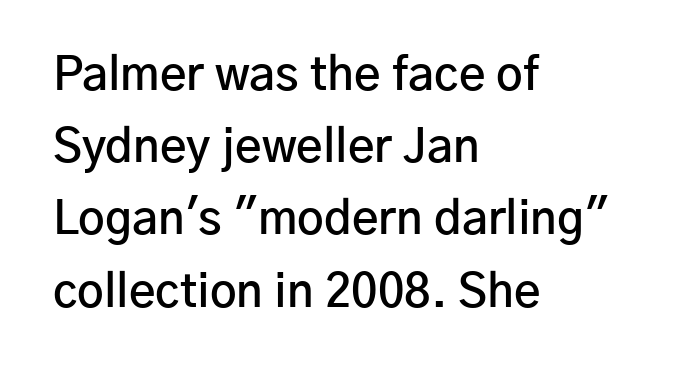
{"serif": "no", "italic": "no", "bold": "semi", "weight": "semibold", "width": "normal", "stroke_contrast": "low", "x_height": "medium", "monospaced": "no", "underline": "no", "align": "left", "line_spacing": "normal", "line_spacing_ratio": 1.57, "letter_spacing": "normal", "letter_spacing_em": 0.0, "glyph_px": 46}
